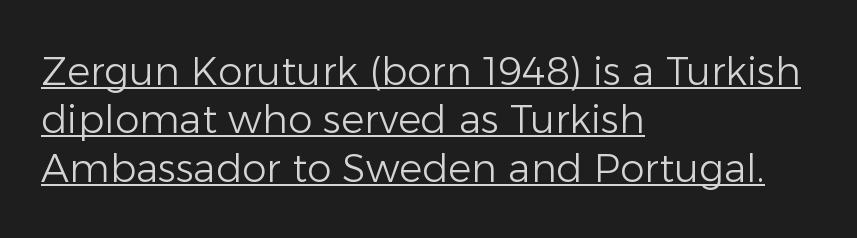
Q: Is the text bold? A: No.
Q: Is the text italic (slanted)? A: No, it is upright.
Q: Is the typeface a serif or a sans-serif typeface? A: Sans-serif.
Q: Is the text underlined? A: Yes.
Q: How is the paragraph aligned? A: Left-aligned.
Q: Is the spacing between letters normal or unusually wide? A: Normal.
Q: Width (condensed, normal, or wide)? A: Normal.
Q: Stroke contrast? A: Low.
Q: x-height? A: Medium.
Q: Monospaced? A: No.
